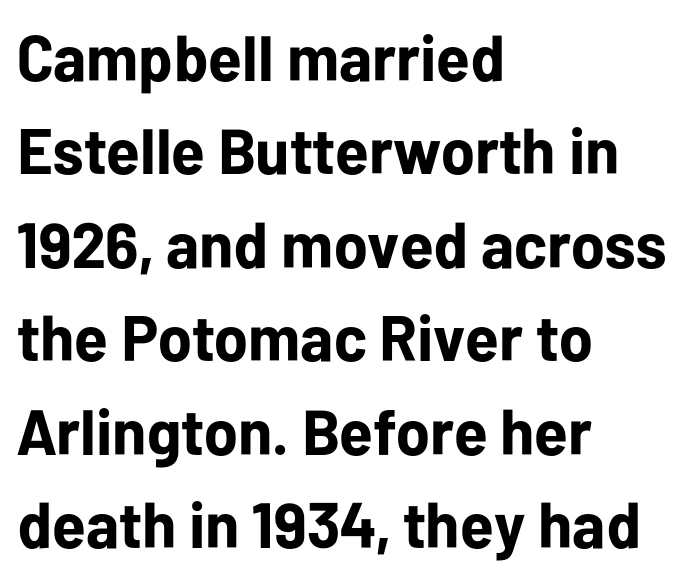
{"serif": "no", "italic": "no", "bold": "yes", "weight": "bold", "width": "normal", "stroke_contrast": "low", "x_height": "medium", "monospaced": "no", "underline": "no", "align": "left", "line_spacing": "normal", "line_spacing_ratio": 1.46, "letter_spacing": "normal", "letter_spacing_em": 0.0, "glyph_px": 64}
